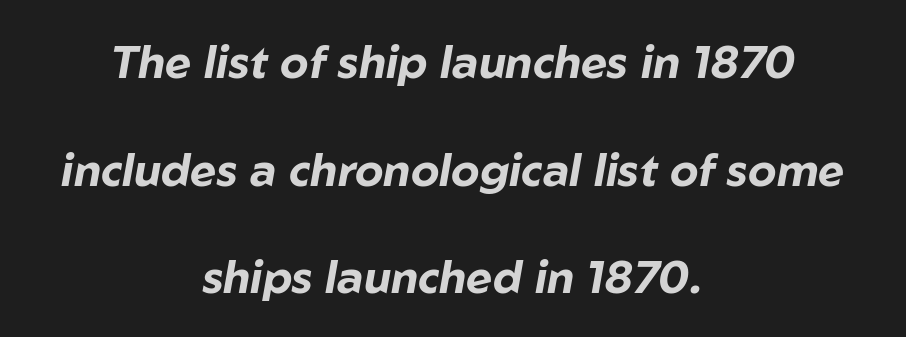
{"italic": "yes", "lean": "right", "slant_degrees": 10, "bold": "yes", "weight": "bold", "width": "normal", "stroke_contrast": "low", "x_height": "medium", "monospaced": "no", "underline": "no", "align": "center", "line_spacing": "loose", "line_spacing_ratio": 2.39, "letter_spacing": "normal", "letter_spacing_em": 0.0, "glyph_px": 45}
